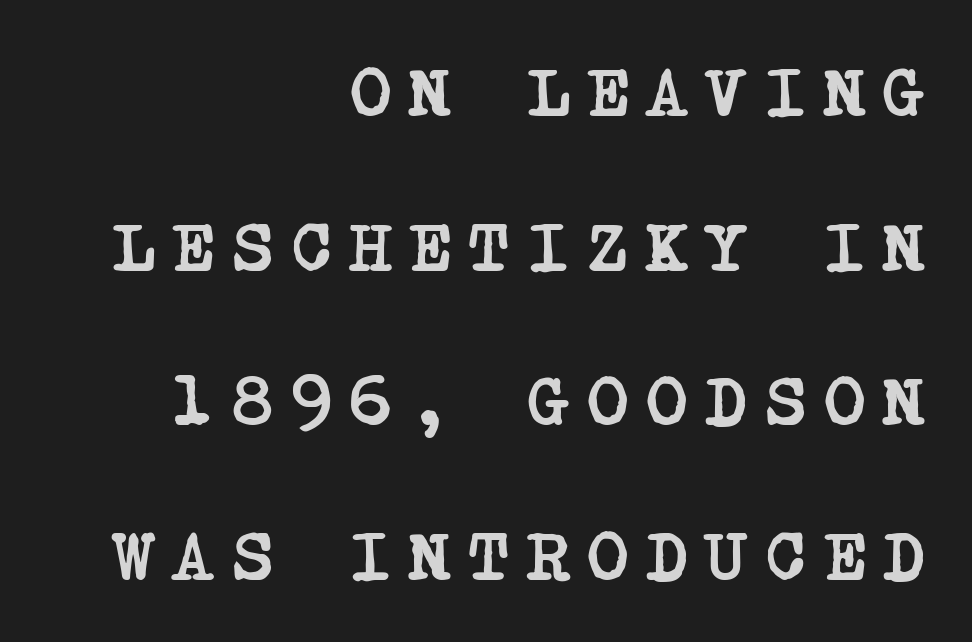
The image shows 70 px semibold, condensed serif type; set right-aligned, loose line spacing (2.21x), unusually wide letter spacing (+0.26 em), not underlined; low stroke contrast and a large x-height.
